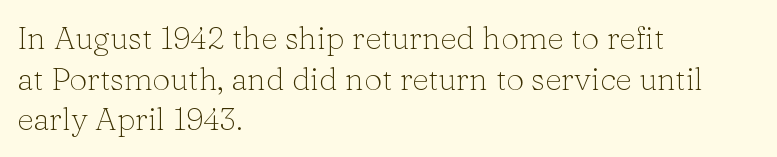
The image shows 32 px light serif type, upright; set left-aligned, normal line spacing (1.27x), normal letter spacing, not underlined; low stroke contrast and a medium x-height.
